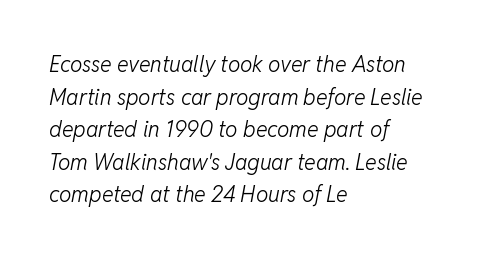
The image shows 22 px text type, italic (leaning right); set left-aligned, normal line spacing (1.48x), normal letter spacing, not underlined.
